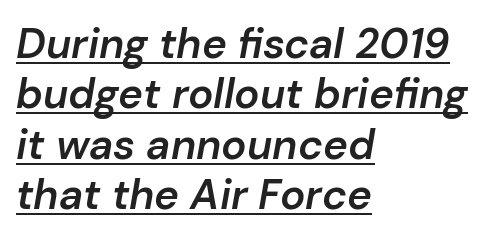
The image shows 42 px semibold type, italic (leaning right); set left-aligned, line spacing 1.2x, normal letter spacing, underlined; low stroke contrast and a medium x-height.
